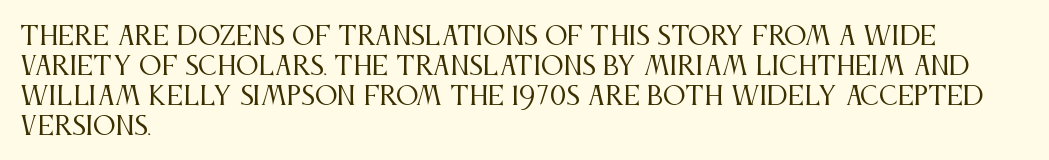
The image shows 25 px text type, upright; set left-aligned, line spacing 1.2x, normal letter spacing, not underlined.
